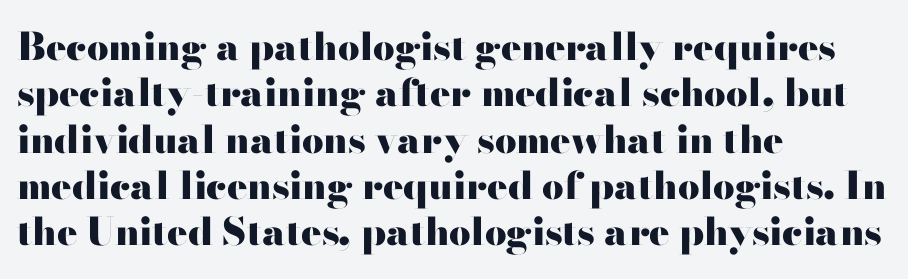
Q: Is the text bold? A: Yes.
Q: Is the text italic (slanted)? A: No, it is upright.
Q: Is the typeface a serif or a sans-serif typeface? A: Sans-serif.
Q: Is the text underlined? A: No.
Q: How is the paragraph aligned? A: Left-aligned.
Q: Is the spacing between letters normal or unusually wide? A: Normal.
Q: Width (condensed, normal, or wide)? A: Wide.
Q: Stroke contrast? A: High.
Q: x-height? A: Small.
Q: Monospaced? A: No.
